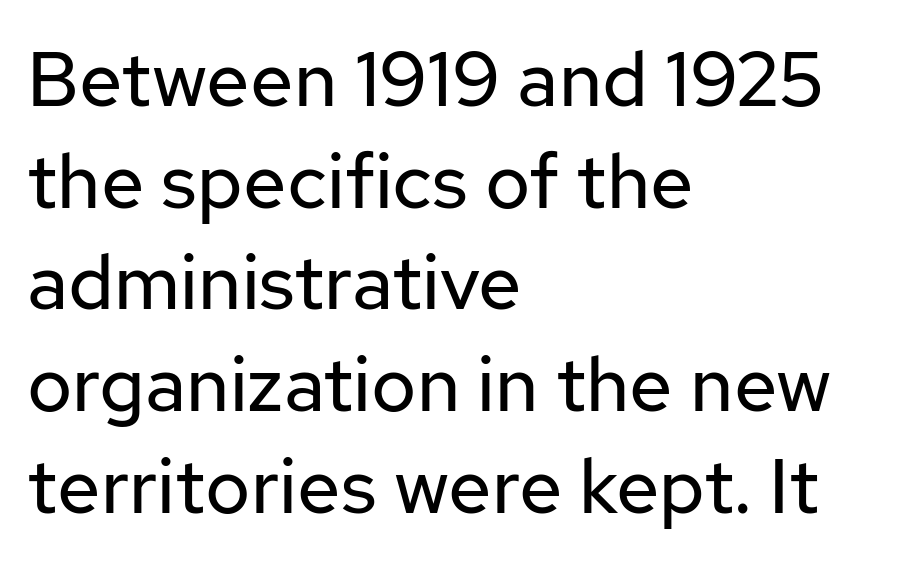
The image shows 77 px regular-weight sans-serif type, upright; set left-aligned, normal line spacing (1.32x), normal letter spacing, not underlined; low stroke contrast and a medium x-height.
